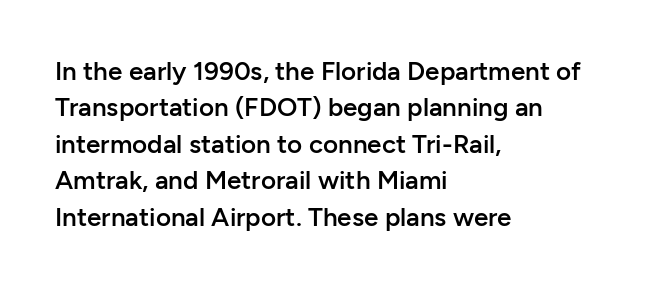
The image shows 26 px text type, upright; set left-aligned, normal line spacing (1.4x), normal letter spacing, not underlined.
